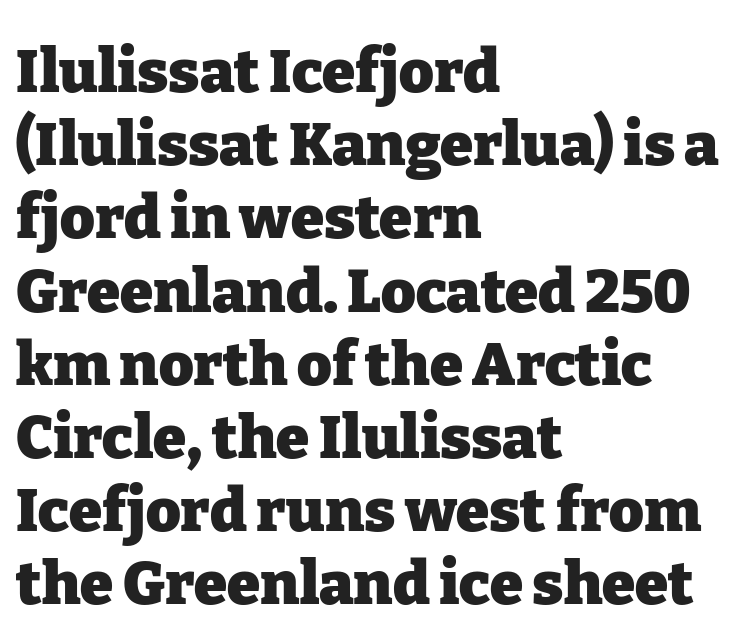
The image shows 60 px heavy serif type, upright; set left-aligned, line spacing 1.22x, normal letter spacing, not underlined; low stroke contrast and a medium x-height.
